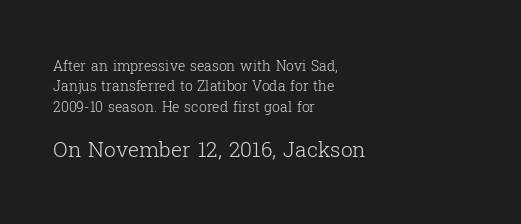
{"italic": "no", "bold": "no", "underline": "no", "align": "left", "line_spacing": "normal", "line_spacing_ratio": 1.46, "letter_spacing": "normal", "letter_spacing_em": 0.0, "larger_block": "second", "size_ratio": 1.5, "glyph_px": 21}
